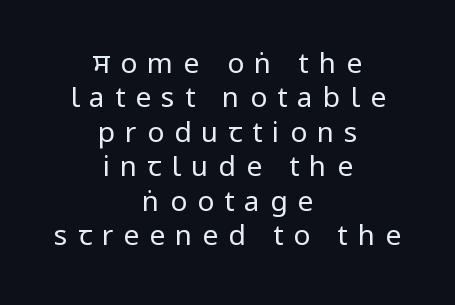
{"serif": "no", "italic": "no", "bold": "no", "weight": "regular", "width": "condensed", "stroke_contrast": "low", "underline": "no", "align": "center", "line_spacing_ratio": 1.23, "letter_spacing": "wide", "letter_spacing_em": 0.36, "glyph_px": 28}
